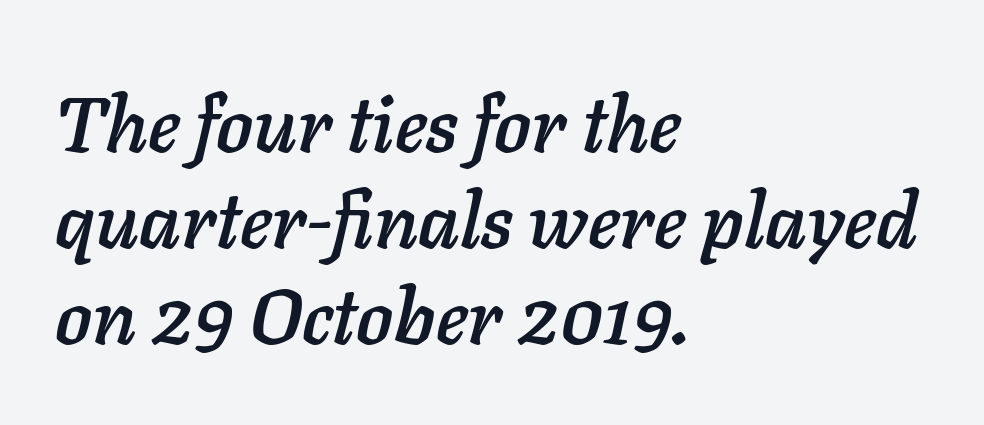
The image shows 77 px text type, italic (leaning right); set left-aligned, normal line spacing (1.25x), normal letter spacing, not underlined; low stroke contrast and a medium x-height.
